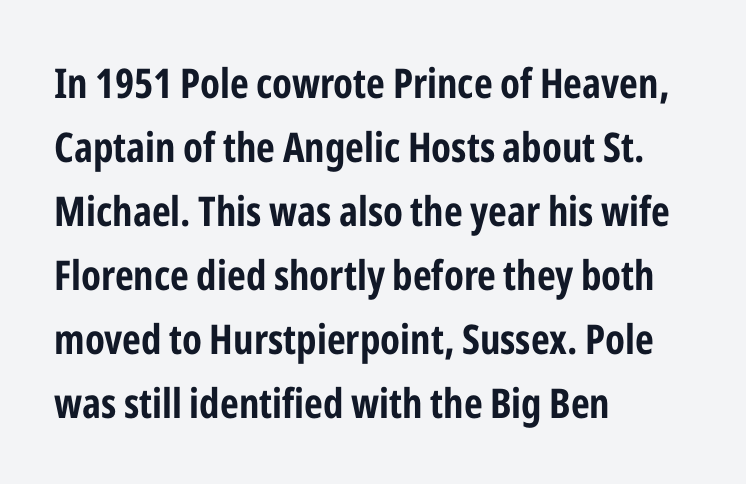
{"serif": "no", "italic": "no", "bold": "yes", "weight": "bold", "width": "condensed", "stroke_contrast": "low", "x_height": "medium", "monospaced": "no", "underline": "no", "align": "left", "line_spacing": "normal", "line_spacing_ratio": 1.56, "letter_spacing": "normal", "letter_spacing_em": 0.0, "glyph_px": 41}
